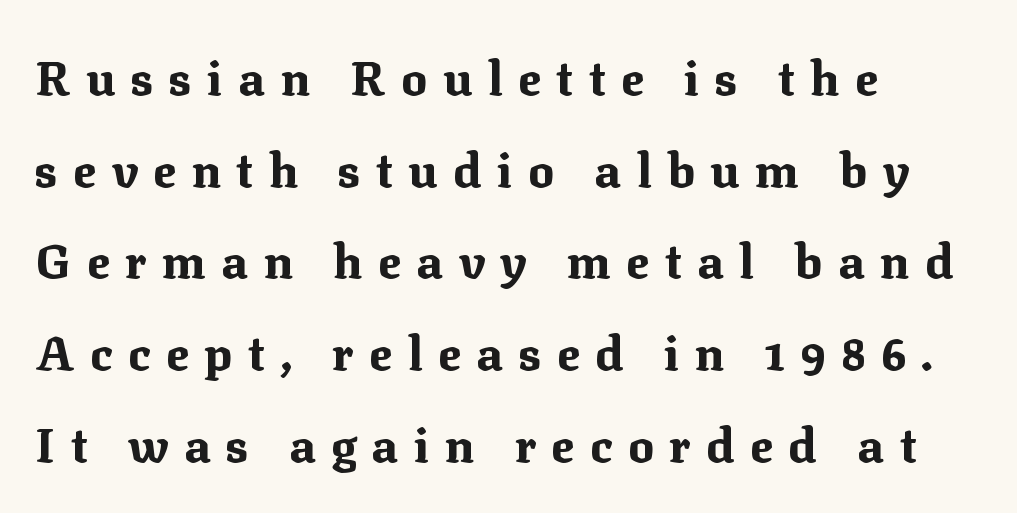
Successive baselines arrive slowly, with a big drop between each. Each line starts at the same left margin while the right side varies. The type is letterspaced generously, with wide tracking. Heavy-handed strokes throughout: this text is bold. The face used here is proportionally spaced, like ordinary book or web type.
